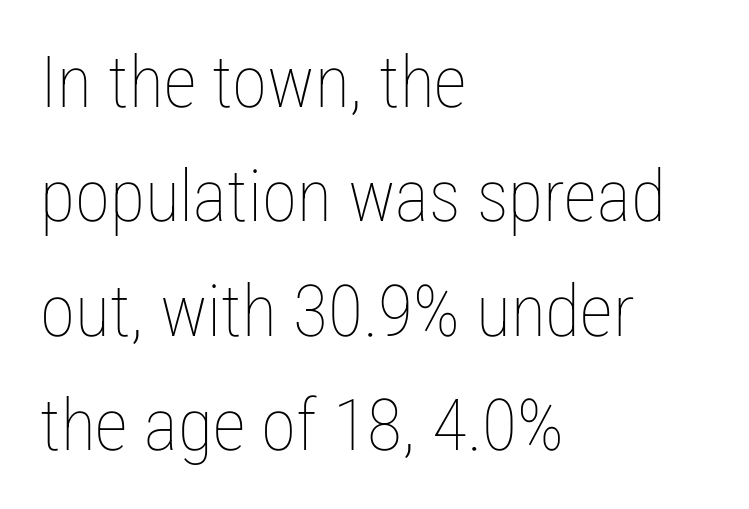
{"italic": "no", "bold": "no", "weight": "thin", "width": "condensed", "stroke_contrast": "low", "x_height": "medium", "monospaced": "no", "underline": "no", "align": "left", "line_spacing": "normal", "line_spacing_ratio": 1.59, "letter_spacing": "normal", "letter_spacing_em": 0.0, "glyph_px": 72}
